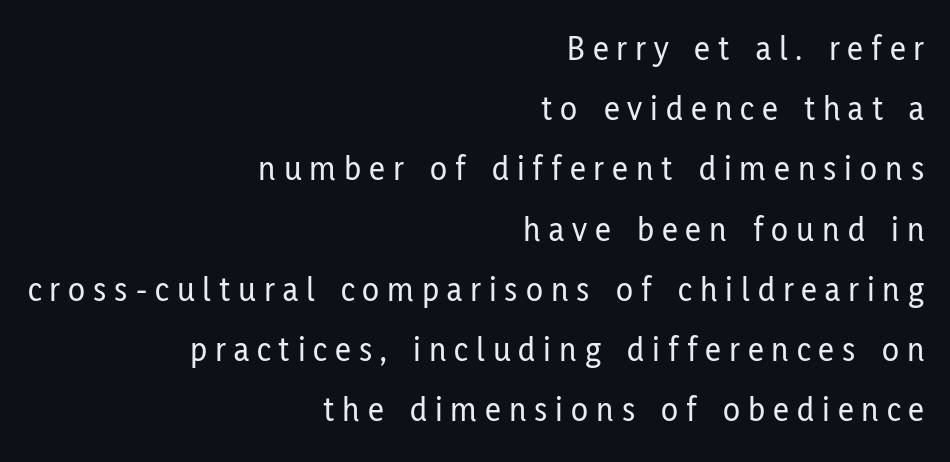
Varying glyph widths throughout — classic text-font behaviour. Note: no serifs on the glyphs. Each line ends at the same right margin while the left side varies. The gaps between neighbouring characters are conspicuously large. Underline: absent. The axis of the letterforms is exactly vertical.
